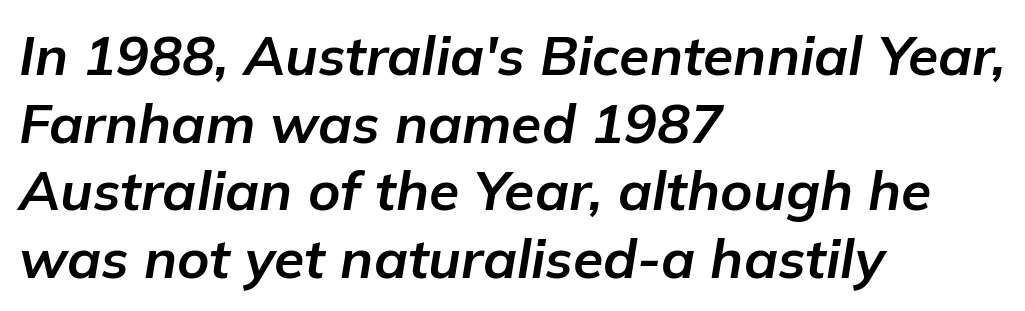
Q: Is the text bold? A: Yes.
Q: Is the text italic (slanted)? A: Yes, it leans right by about 9 degrees.
Q: Is the text underlined? A: No.
Q: How is the paragraph aligned? A: Left-aligned.
Q: Is the spacing between letters normal or unusually wide? A: Normal.
Q: Width (condensed, normal, or wide)? A: Normal.
Q: Stroke contrast? A: Low.
Q: x-height? A: Medium.
Q: Monospaced? A: No.
